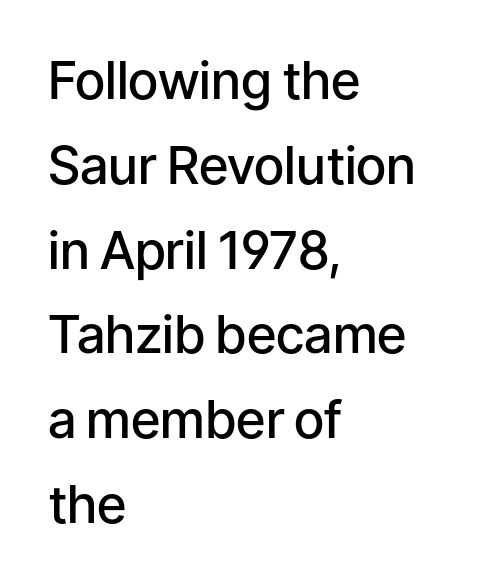
The passage is arranged the way most books set body copy — flush left. How heavy is the stroke? Medium-heavy — a semibold, shy of bold. The typography opts for an upright posture over an oblique one. The baseline area is clear. Leading: standard. These lines are rendered in a variable-pitch font.
